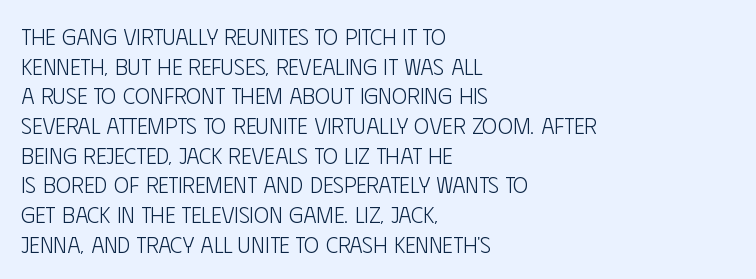
{"italic": "no", "bold": "no", "underline": "no", "align": "left", "line_spacing": "normal", "line_spacing_ratio": 1.29, "letter_spacing": "normal", "letter_spacing_em": 0.0, "glyph_px": 23}
